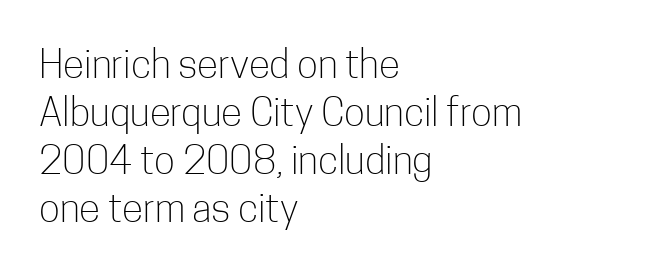
Q: Is the text bold? A: No.
Q: Is the text italic (slanted)? A: No, it is upright.
Q: Is the typeface a serif or a sans-serif typeface? A: Sans-serif.
Q: Is the text underlined? A: No.
Q: How is the paragraph aligned? A: Left-aligned.
Q: Is the spacing between letters normal or unusually wide? A: Normal.
Q: Width (condensed, normal, or wide)? A: Condensed.
Q: Stroke contrast? A: Low.
Q: x-height? A: Medium.
Q: Monospaced? A: No.
